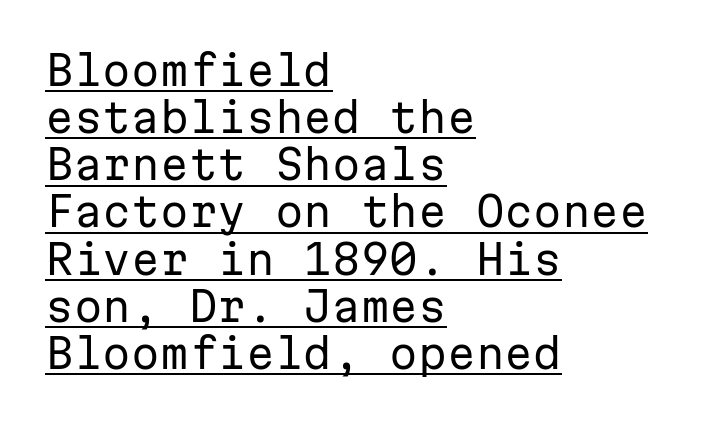
Q: Is the text bold? A: No.
Q: Is the text italic (slanted)? A: No, it is upright.
Q: Is the typeface a serif or a sans-serif typeface? A: Sans-serif.
Q: Is the text underlined? A: Yes.
Q: How is the paragraph aligned? A: Left-aligned.
Q: Is the spacing between letters normal or unusually wide? A: Normal.
Q: Is the spacing between lines tight, normal or loose? A: Tight.
Q: Width (condensed, normal, or wide)? A: Normal.
Q: Stroke contrast? A: Low.
Q: x-height? A: Medium.
Q: Monospaced? A: Yes.
